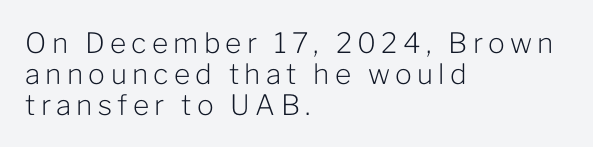
Q: Is the text bold? A: No.
Q: Is the text italic (slanted)? A: No, it is upright.
Q: Is the typeface a serif or a sans-serif typeface? A: Sans-serif.
Q: Is the text underlined? A: No.
Q: How is the paragraph aligned? A: Left-aligned.
Q: Is the spacing between lines tight, normal or loose? A: Tight.
Q: Width (condensed, normal, or wide)? A: Normal.
Q: Stroke contrast? A: Low.
Q: x-height? A: Medium.
Q: Monospaced? A: No.
